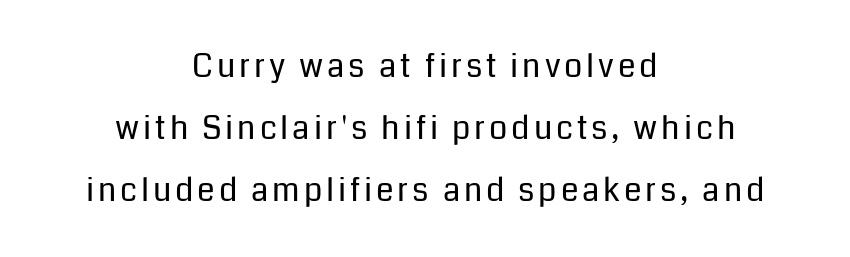
{"serif": "no", "italic": "no", "bold": "no", "weight": "regular", "width": "normal", "stroke_contrast": "low", "x_height": "medium", "monospaced": "no", "underline": "no", "align": "center", "line_spacing": "loose", "line_spacing_ratio": 1.93, "glyph_px": 32}
